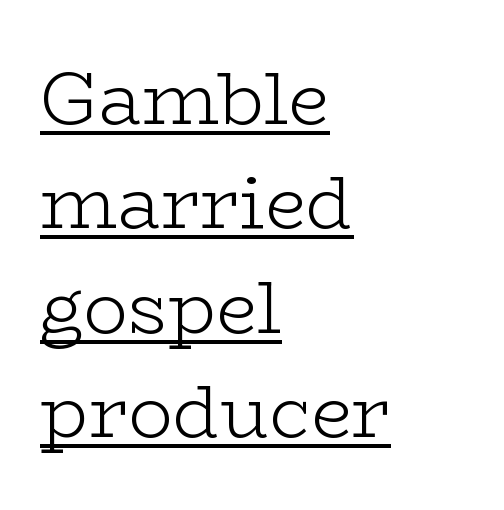
Q: Is the text bold? A: No.
Q: Is the text italic (slanted)? A: No, it is upright.
Q: Is the typeface a serif or a sans-serif typeface? A: Serif.
Q: Is the text underlined? A: Yes.
Q: How is the paragraph aligned? A: Left-aligned.
Q: Is the spacing between letters normal or unusually wide? A: Normal.
Q: Is the spacing between lines tight, normal or loose? A: Normal.
Q: Width (condensed, normal, or wide)? A: Wide.
Q: Stroke contrast? A: Low.
Q: x-height? A: Medium.
Q: Monospaced? A: No.
